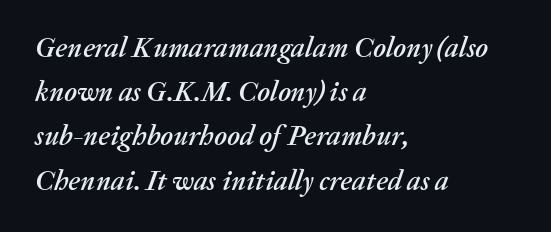
{"italic": "yes", "lean": "right", "slant_degrees": 20, "width": "normal", "stroke_contrast": "medium", "x_height": "medium", "monospaced": "no", "underline": "no", "align": "left", "line_spacing": "normal", "line_spacing_ratio": 1.58, "letter_spacing": "normal", "letter_spacing_em": 0.0, "glyph_px": 28}
